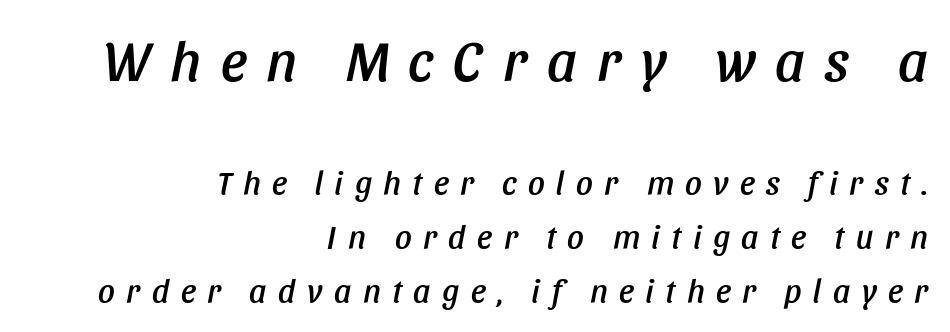
The image shows 57 px condensed type, italic (leaning right); set right-aligned, normal line spacing (1.64x), unusually wide letter spacing (+0.35 em), not underlined; the first (top) block is 1.73x larger; low stroke contrast and a large x-height.
